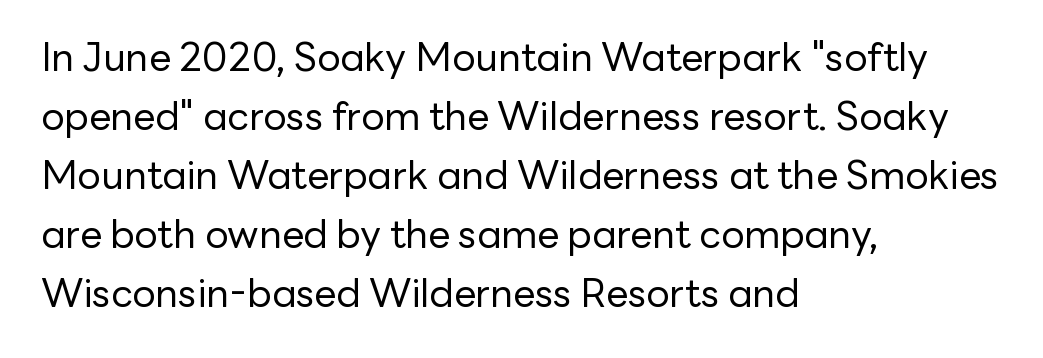
The image shows 39 px regular-weight sans-serif type, upright; set left-aligned, normal line spacing (1.51x), normal letter spacing, not underlined; low stroke contrast and a medium x-height.
